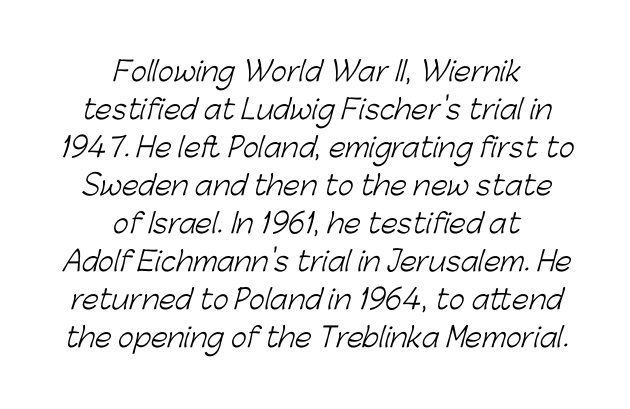
{"bold": "no", "underline": "no", "align": "center", "line_spacing": "normal", "line_spacing_ratio": 1.41, "letter_spacing": "normal", "letter_spacing_em": 0.0, "glyph_px": 27}
